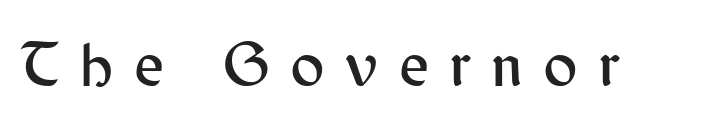
The image shows 64 px sans-serif type, upright; set unusually wide letter spacing (+0.32 em), not underlined; medium stroke contrast and a medium x-height.
